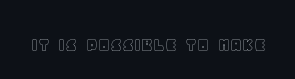
Every character sits straight up, as roman type does. The string is rendered with underlining switched off. Students, note that the glyphs here touch the page at normal intervals.
